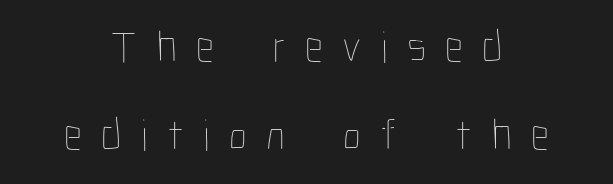
The image shows 45 px thin, condensed type, upright; set centered, loose line spacing (1.96x), unusually wide letter spacing (+0.43 em), not underlined; low stroke contrast and a medium x-height.
